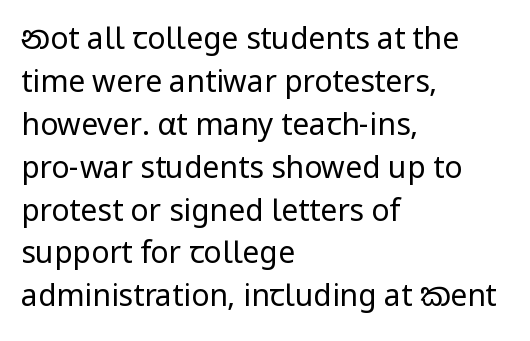
{"serif": "no", "italic": "no", "bold": "no", "weight": "regular", "width": "normal", "stroke_contrast": "low", "x_height": "medium", "monospaced": "no", "underline": "no", "align": "left", "line_spacing": "normal", "line_spacing_ratio": 1.43, "letter_spacing": "normal", "letter_spacing_em": 0.0, "glyph_px": 30}
